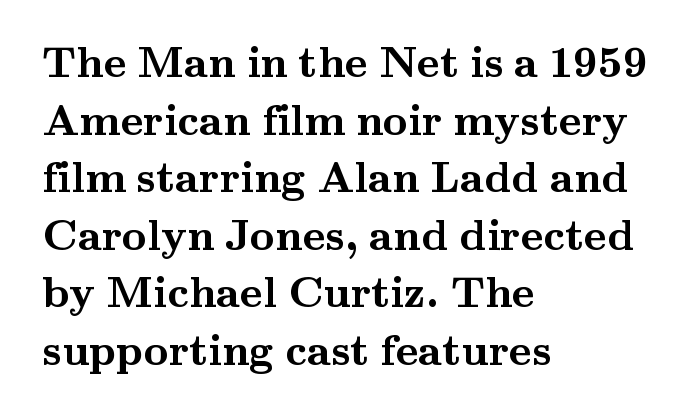
The image shows 43 px semibold, wide serif type, upright; set left-aligned, normal line spacing (1.34x), normal letter spacing, not underlined; medium stroke contrast and a small x-height.
